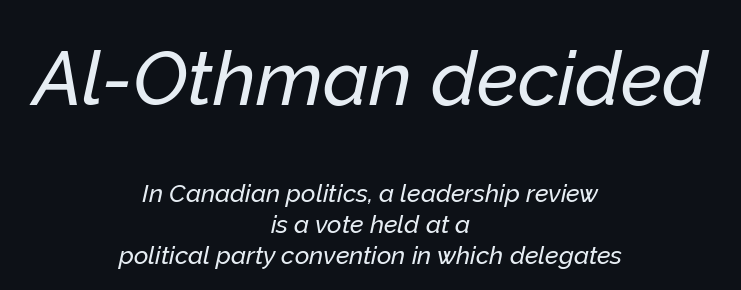
Q: Is the text italic (slanted)? A: Yes, it leans right by about 12 degrees.
Q: Is the text underlined? A: No.
Q: How is the paragraph aligned? A: Centered.
Q: Is the spacing between letters normal or unusually wide? A: Normal.
Q: Which block of text is set in a larger size, the first (top) or the second (bottom)? A: The first (top) one.
Q: Width (condensed, normal, or wide)? A: Normal.
Q: Stroke contrast? A: Low.
Q: x-height? A: Medium.
Q: Monospaced? A: No.
